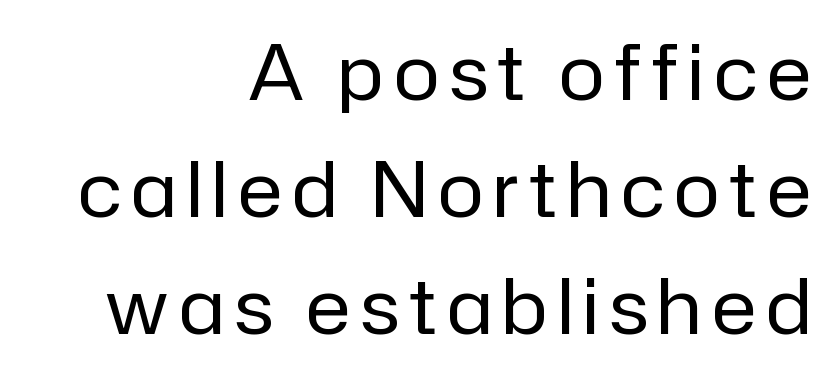
Typographically, this falls in the sans-serif category. The area under the type is left untouched. The passage shown stacks its lines at a standard gap. The passage shown is typed in a proportional face where columns would drift.
